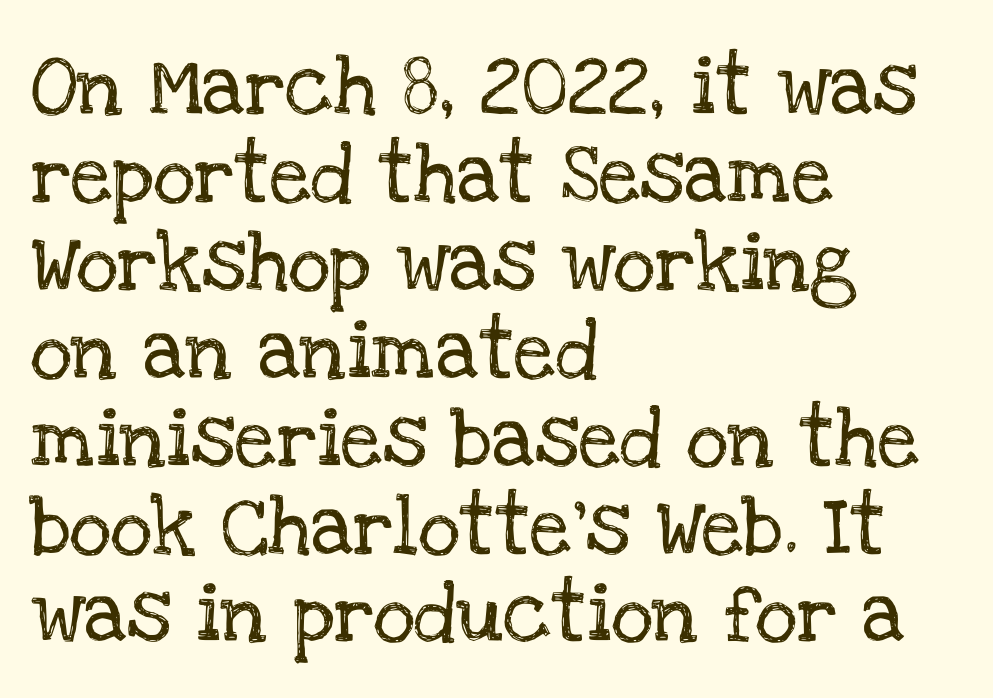
Q: Is the text italic (slanted)? A: No, it is upright.
Q: Is the typeface a serif or a sans-serif typeface? A: Serif.
Q: Is the text underlined? A: No.
Q: How is the paragraph aligned? A: Left-aligned.
Q: Is the spacing between letters normal or unusually wide? A: Normal.
Q: Is the spacing between lines tight, normal or loose? A: Normal.
Q: Width (condensed, normal, or wide)? A: Normal.
Q: Stroke contrast? A: Low.
Q: x-height? A: Large.
Q: Monospaced? A: No.
